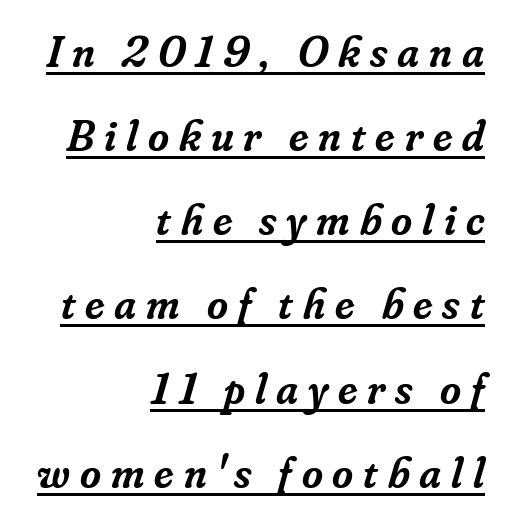
Is the block centered? No — it sits flush against the right margin. The lettering is marked with a stroke running underneath it. This is moderately heavy type, rendered in semibold. Slant detected: the letters are inclined.
